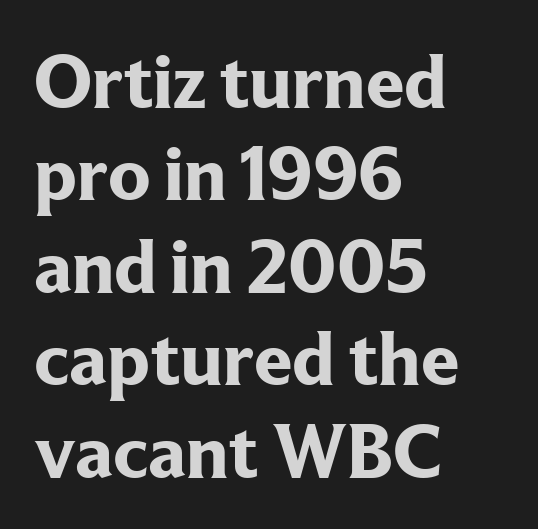
{"serif": "yes", "italic": "no", "bold": "yes", "weight": "bold", "width": "normal", "stroke_contrast": "low", "x_height": "medium", "monospaced": "no", "underline": "no", "align": "left", "line_spacing_ratio": 1.2, "letter_spacing": "normal", "letter_spacing_em": 0.0, "glyph_px": 77}
